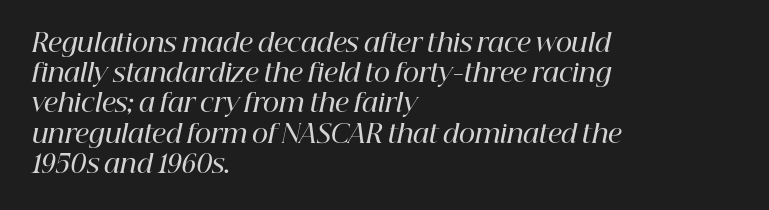
{"italic": "yes", "lean": "right", "slant_degrees": 12, "bold": "semi", "underline": "no", "align": "left", "line_spacing_ratio": 1.21, "letter_spacing": "normal", "letter_spacing_em": 0.0, "glyph_px": 25}
